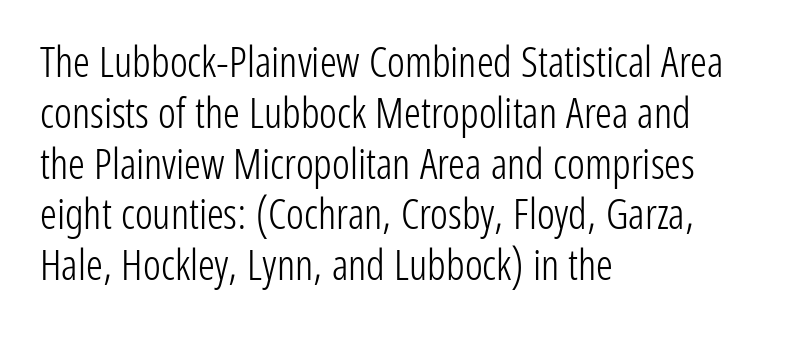
The letters stand straight up with perfectly vertical stems. Character widths vary here, with narrow letters taking less room than wide ones. Descender tails drop into unmarked territory. The paragraph has a hard left edge and a soft right edge. What kind of face is this? One without serifs — a sans.
